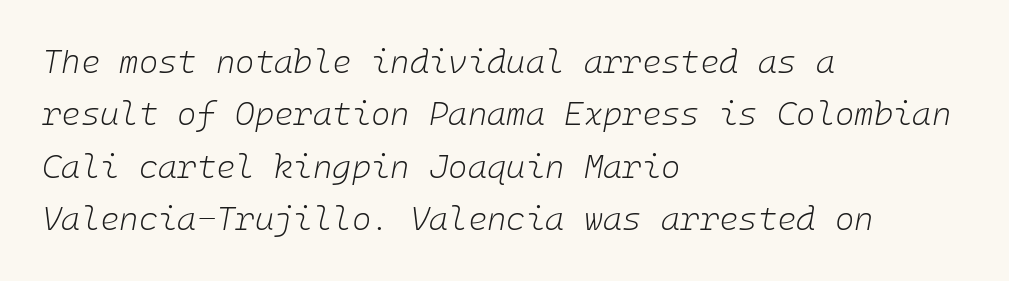
{"italic": "yes", "lean": "right", "slant_degrees": 10, "bold": "no", "weight": "light", "width": "normal", "stroke_contrast": "low", "x_height": "medium", "underline": "no", "align": "left", "line_spacing": "normal", "line_spacing_ratio": 1.59, "letter_spacing": "normal", "letter_spacing_em": 0.0, "glyph_px": 33}
